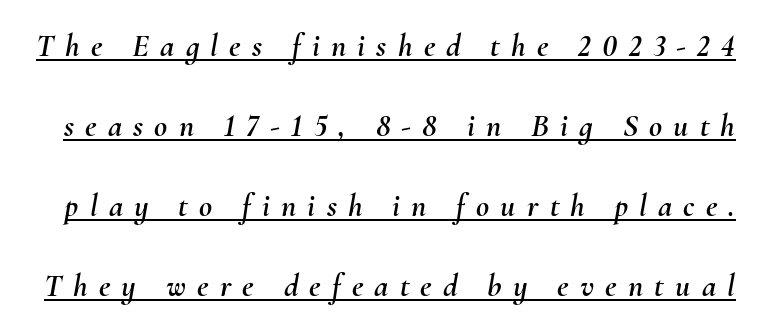
The image shows 32 px text type, italic (leaning right); set loose line spacing (2.5x), unusually wide letter spacing (+0.35 em), underlined; medium stroke contrast and a small x-height.
